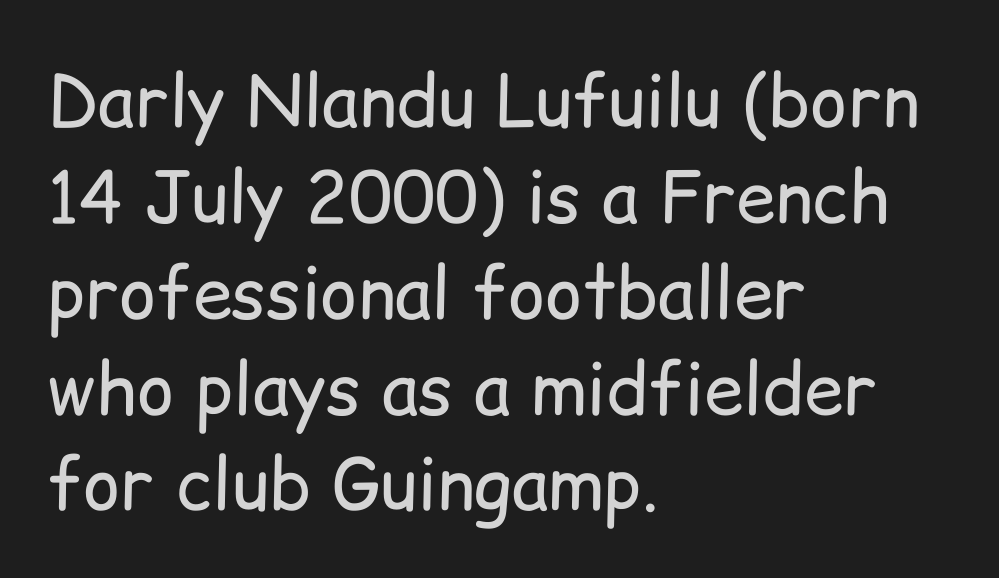
The image shows 71 px regular-weight sans-serif type, upright; set left-aligned, normal line spacing (1.35x), normal letter spacing, not underlined; low stroke contrast and a medium x-height.
